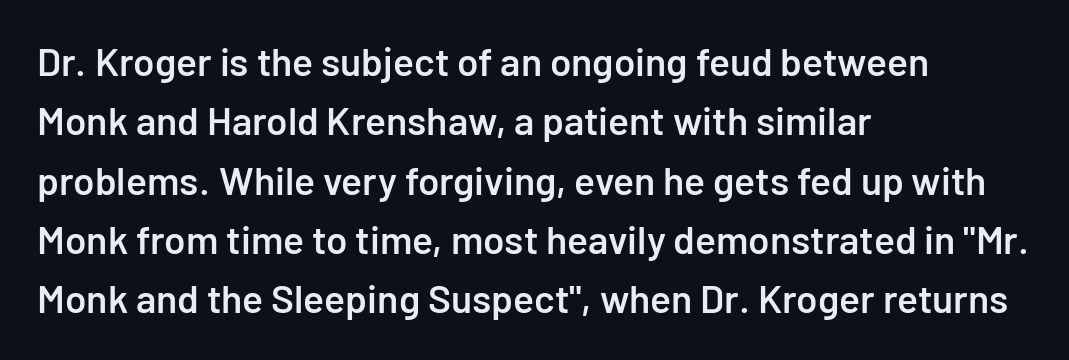
{"serif": "no", "italic": "no", "bold": "semi", "weight": "semibold", "width": "normal", "stroke_contrast": "low", "x_height": "medium", "monospaced": "no", "underline": "no", "align": "left", "line_spacing": "normal", "line_spacing_ratio": 1.52, "letter_spacing": "normal", "letter_spacing_em": 0.0, "glyph_px": 39}
